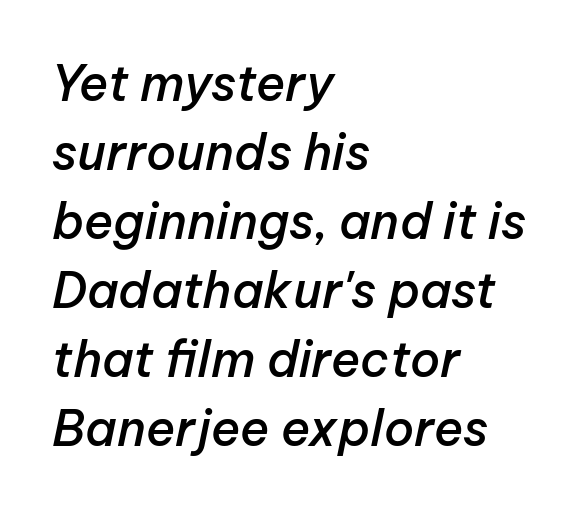
The image shows 49 px semibold type, italic (leaning right); set left-aligned, normal line spacing (1.41x), normal letter spacing, not underlined; low stroke contrast and a medium x-height.
